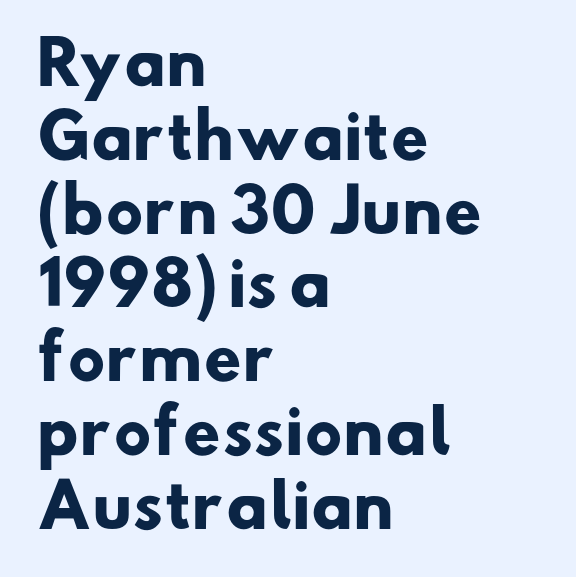
In terms of weight, the rendering is a true, heavy bold. The gap between lines stays unmarked. Each letter keeps its own natural width here, so spacing adapts to shape. The passage shown is typeset with a sans-serif family. Horizontally, the lines are justified to the leading edge only. Letter spacing: default.
